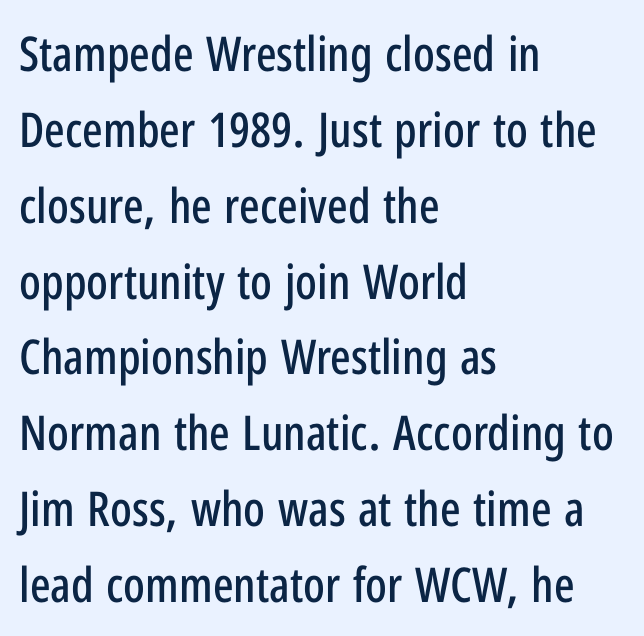
{"serif": "no", "italic": "no", "width": "condensed", "stroke_contrast": "low", "x_height": "medium", "monospaced": "no", "underline": "no", "align": "left", "line_spacing": "normal", "line_spacing_ratio": 1.58, "letter_spacing": "normal", "letter_spacing_em": 0.0, "glyph_px": 48}
